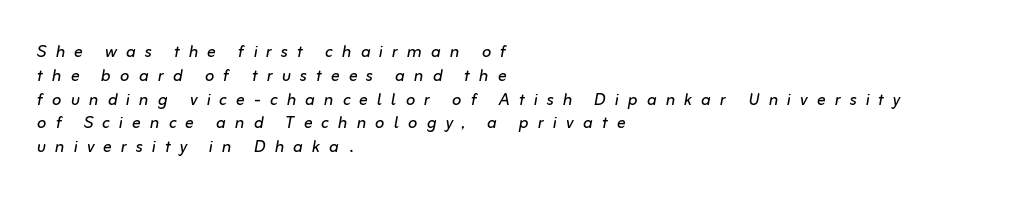
Q: Is the text bold? A: No.
Q: Is the text italic (slanted)? A: Yes, it leans right by about 10 degrees.
Q: Is the text underlined? A: No.
Q: How is the paragraph aligned? A: Left-aligned.
Q: Is the spacing between letters normal or unusually wide? A: Unusually wide.
Q: Is the spacing between lines tight, normal or loose? A: Tight.
